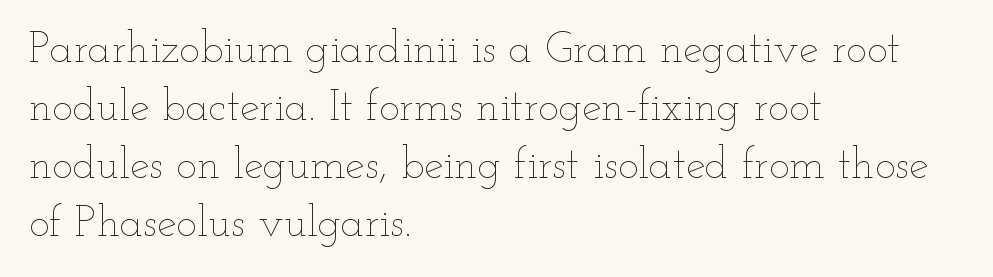
The image shows 44 px thin, wide type, upright; set left-aligned, normal line spacing (1.32x), normal letter spacing, not underlined; low stroke contrast and a small x-height.
